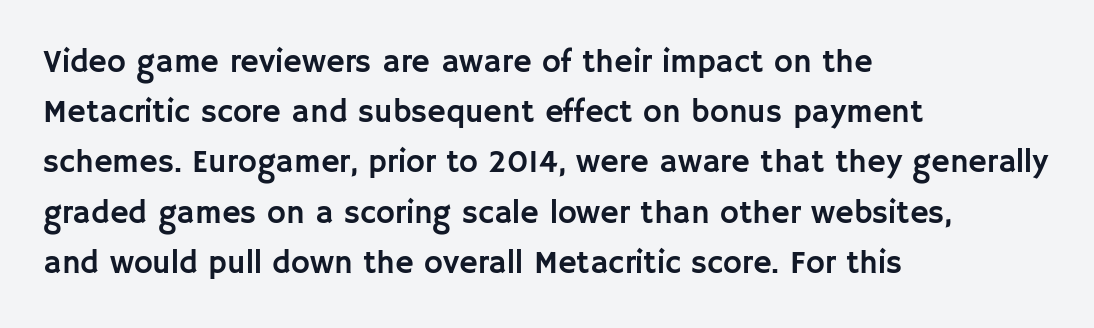
Q: Is the text italic (slanted)? A: No, it is upright.
Q: Is the typeface a serif or a sans-serif typeface? A: Sans-serif.
Q: Is the text underlined? A: No.
Q: How is the paragraph aligned? A: Left-aligned.
Q: Is the spacing between letters normal or unusually wide? A: Normal.
Q: Is the spacing between lines tight, normal or loose? A: Normal.
Q: Width (condensed, normal, or wide)? A: Normal.
Q: Stroke contrast? A: Low.
Q: x-height? A: Large.
Q: Monospaced? A: No.
